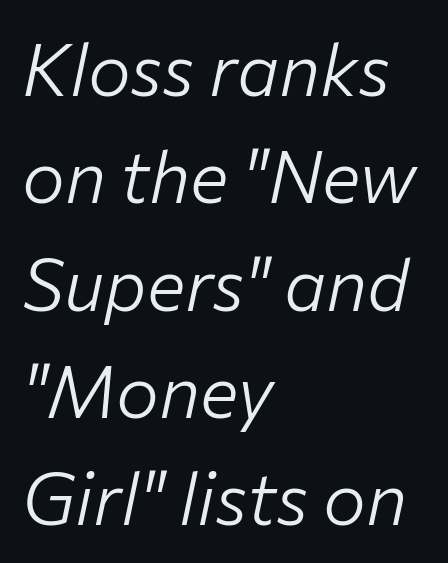
Q: Is the text bold? A: No.
Q: Is the text italic (slanted)? A: Yes, it leans right by about 12 degrees.
Q: Is the text underlined? A: No.
Q: How is the paragraph aligned? A: Left-aligned.
Q: Is the spacing between letters normal or unusually wide? A: Normal.
Q: Is the spacing between lines tight, normal or loose? A: Normal.
Q: Width (condensed, normal, or wide)? A: Normal.
Q: Stroke contrast? A: Low.
Q: x-height? A: Medium.
Q: Monospaced? A: No.
